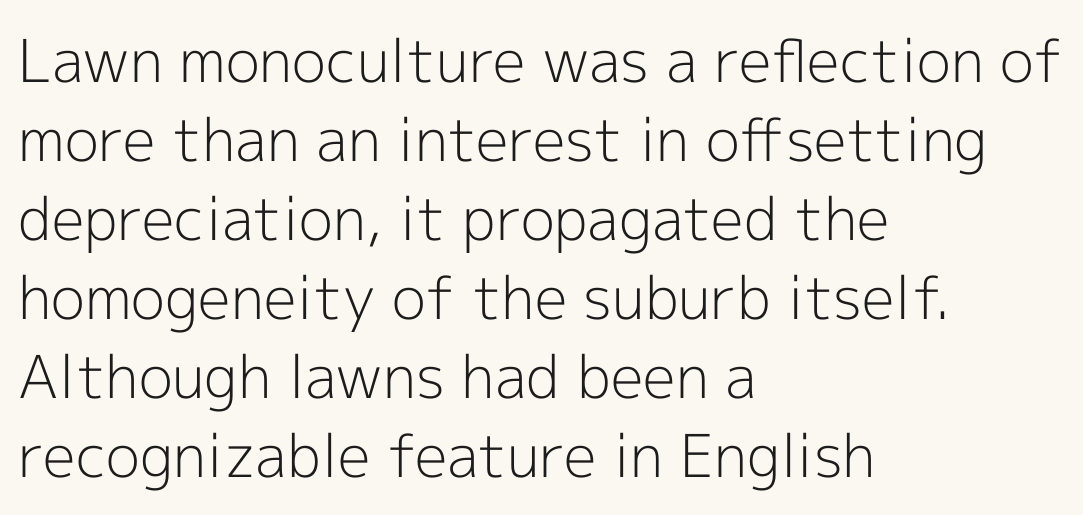
{"serif": "no", "italic": "no", "bold": "no", "weight": "light", "width": "normal", "x_height": "medium", "monospaced": "no", "underline": "no", "align": "left", "line_spacing": "normal", "line_spacing_ratio": 1.34, "letter_spacing": "normal", "letter_spacing_em": 0.0, "glyph_px": 59}
